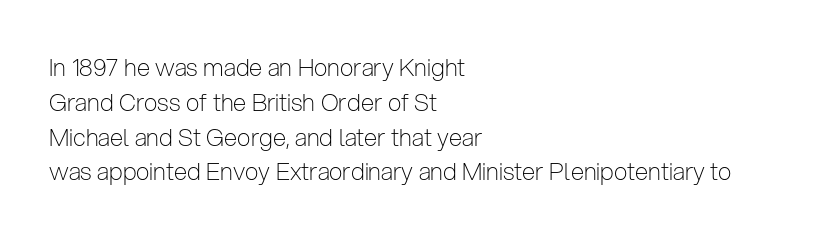
Summary of weight: not heavy and not bold. The passage shown stacks its lines at a standard gap. Upright lettering throughout. Tracking value appears to be zero — textbook default spacing.
